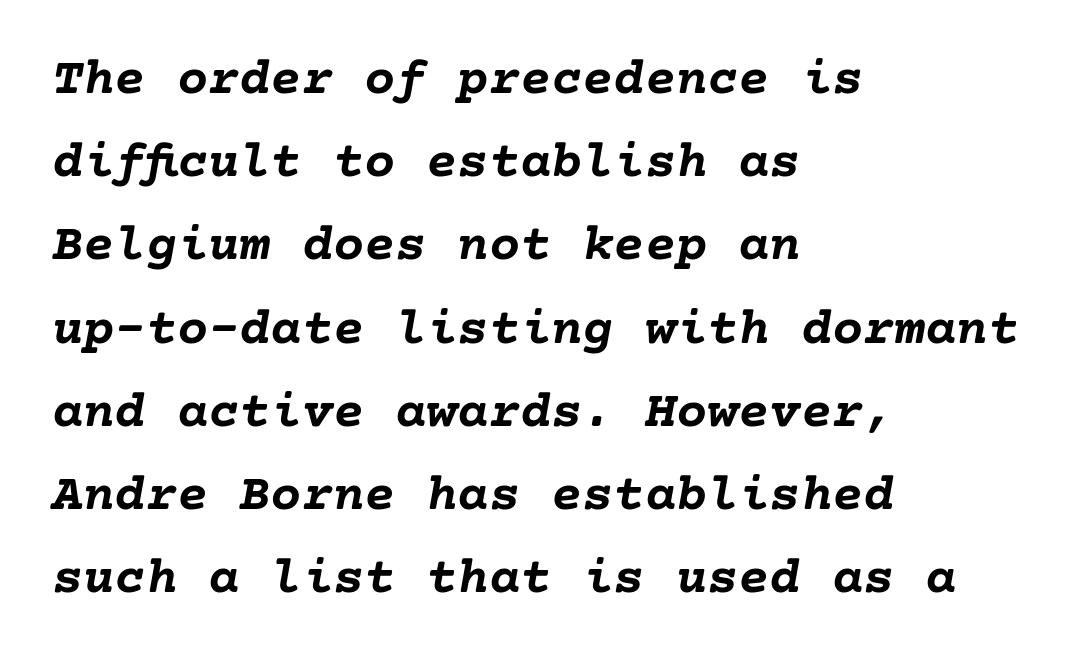
{"italic": "yes", "lean": "right", "slant_degrees": 10, "bold": "yes", "weight": "semibold", "width": "normal", "stroke_contrast": "low", "x_height": "medium", "underline": "no", "align": "left", "line_spacing": "normal", "line_spacing_ratio": 1.6, "letter_spacing": "normal", "letter_spacing_em": 0.0, "glyph_px": 52}
